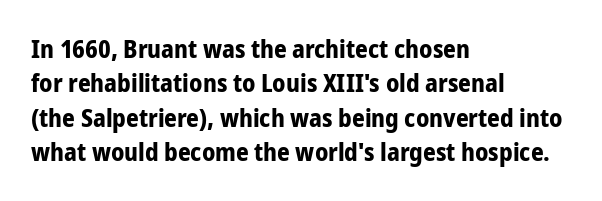
{"italic": "no", "bold": "yes", "underline": "no", "align": "left", "line_spacing": "normal", "line_spacing_ratio": 1.38, "letter_spacing": "normal", "letter_spacing_em": 0.0, "glyph_px": 25}
